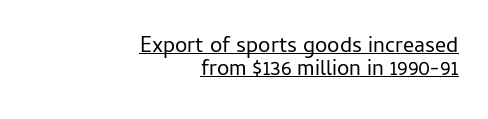
{"italic": "no", "bold": "no", "underline": "yes", "align": "right", "line_spacing": "tight", "line_spacing_ratio": 1.03, "letter_spacing": "normal", "letter_spacing_em": 0.0, "glyph_px": 22}
